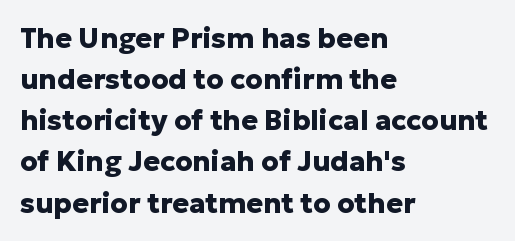
Q: Is the text bold? A: Yes.
Q: Is the text italic (slanted)? A: No, it is upright.
Q: Is the typeface a serif or a sans-serif typeface? A: Sans-serif.
Q: Is the text underlined? A: No.
Q: How is the paragraph aligned? A: Left-aligned.
Q: Is the spacing between letters normal or unusually wide? A: Normal.
Q: Is the spacing between lines tight, normal or loose? A: Normal.
Q: Width (condensed, normal, or wide)? A: Normal.
Q: Stroke contrast? A: Low.
Q: x-height? A: Medium.
Q: Monospaced? A: No.
